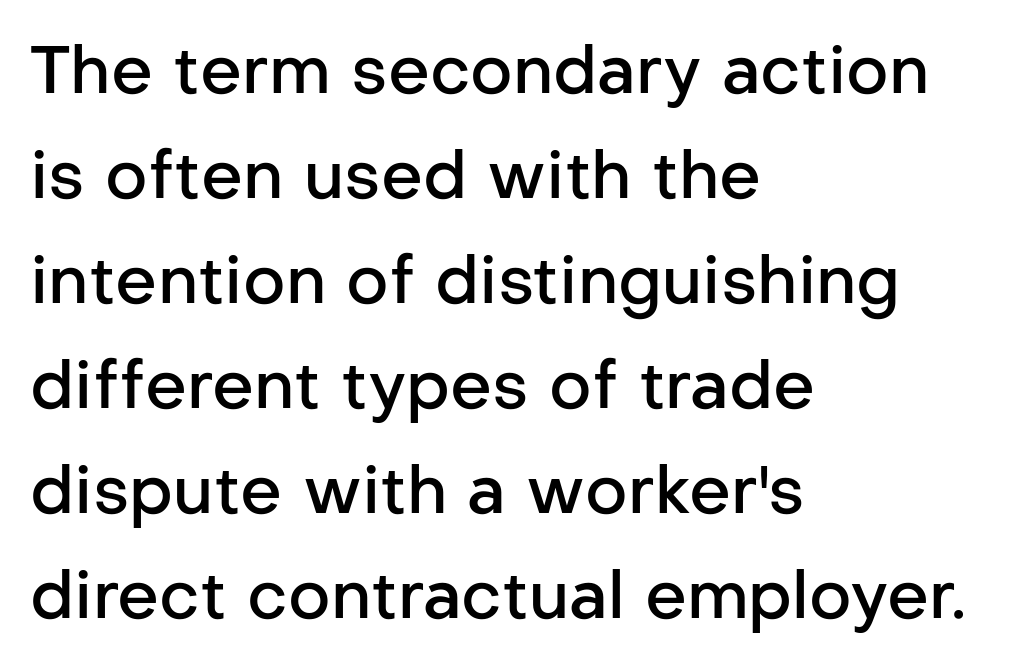
Which margin do the lines hug? The left one — the right edge is uneven. Only glyphs here, with clear space below each row. The lines sit at an ordinary, default distance from one another. This is the regular roman posture of the typeface. Does the type have serifs? No, each stem ends abruptly. These lines are rendered in a variable-pitch font.
